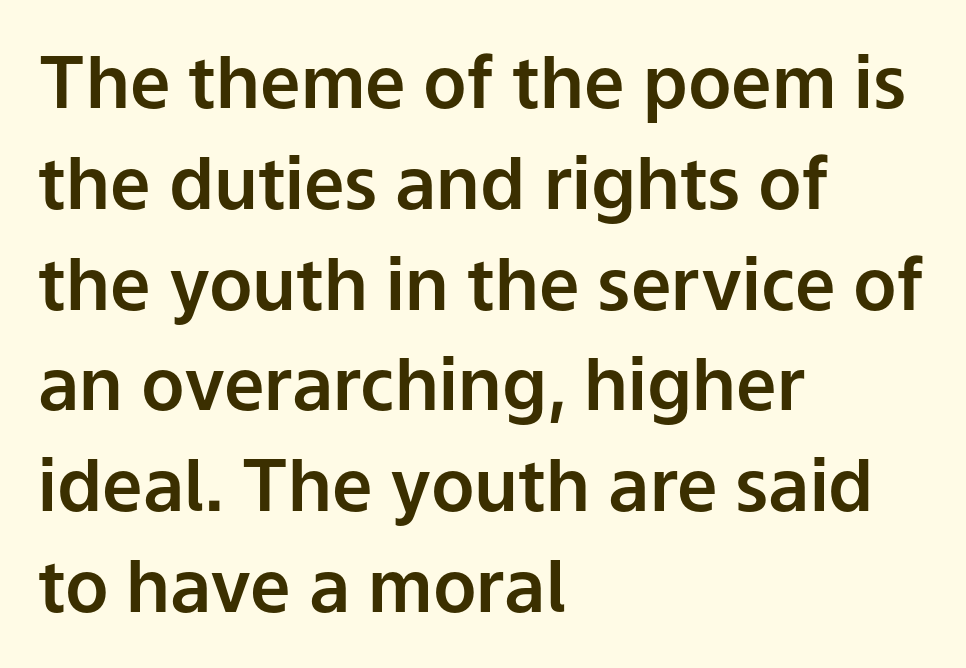
Q: Is the text italic (slanted)? A: No, it is upright.
Q: Is the typeface a serif or a sans-serif typeface? A: Sans-serif.
Q: Is the text underlined? A: No.
Q: How is the paragraph aligned? A: Left-aligned.
Q: Is the spacing between letters normal or unusually wide? A: Normal.
Q: Is the spacing between lines tight, normal or loose? A: Normal.
Q: Width (condensed, normal, or wide)? A: Normal.
Q: Stroke contrast? A: Low.
Q: x-height? A: Medium.
Q: Monospaced? A: No.
